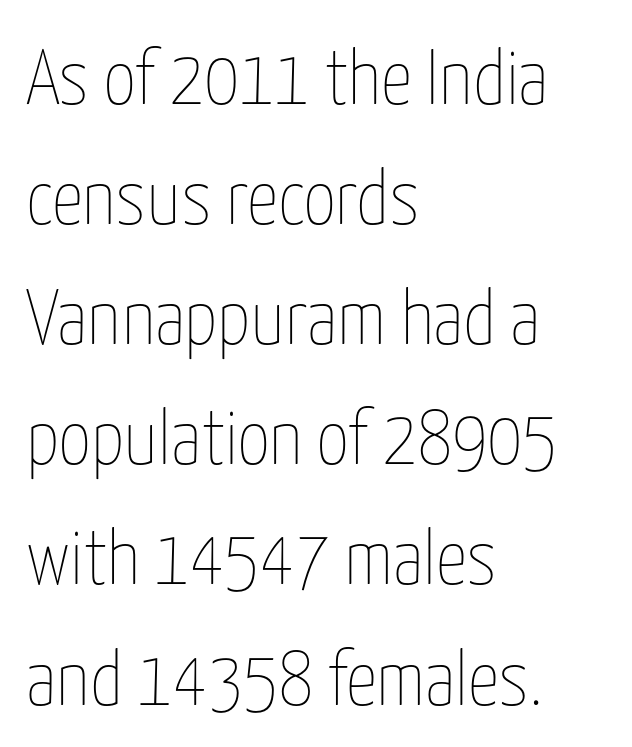
Q: Is the text bold? A: No.
Q: Is the text italic (slanted)? A: No, it is upright.
Q: Is the text underlined? A: No.
Q: How is the paragraph aligned? A: Left-aligned.
Q: Is the spacing between letters normal or unusually wide? A: Normal.
Q: Is the spacing between lines tight, normal or loose? A: Normal.
Q: Width (condensed, normal, or wide)? A: Condensed.
Q: Stroke contrast? A: Low.
Q: x-height? A: Medium.
Q: Monospaced? A: No.
